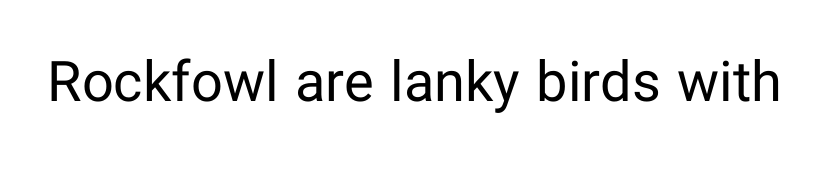
Q: Is the text bold? A: No.
Q: Is the text italic (slanted)? A: No, it is upright.
Q: Is the typeface a serif or a sans-serif typeface? A: Sans-serif.
Q: Is the text underlined? A: No.
Q: Is the spacing between letters normal or unusually wide? A: Normal.
Q: Width (condensed, normal, or wide)? A: Normal.
Q: Stroke contrast? A: Low.
Q: x-height? A: Medium.
Q: Monospaced? A: No.
